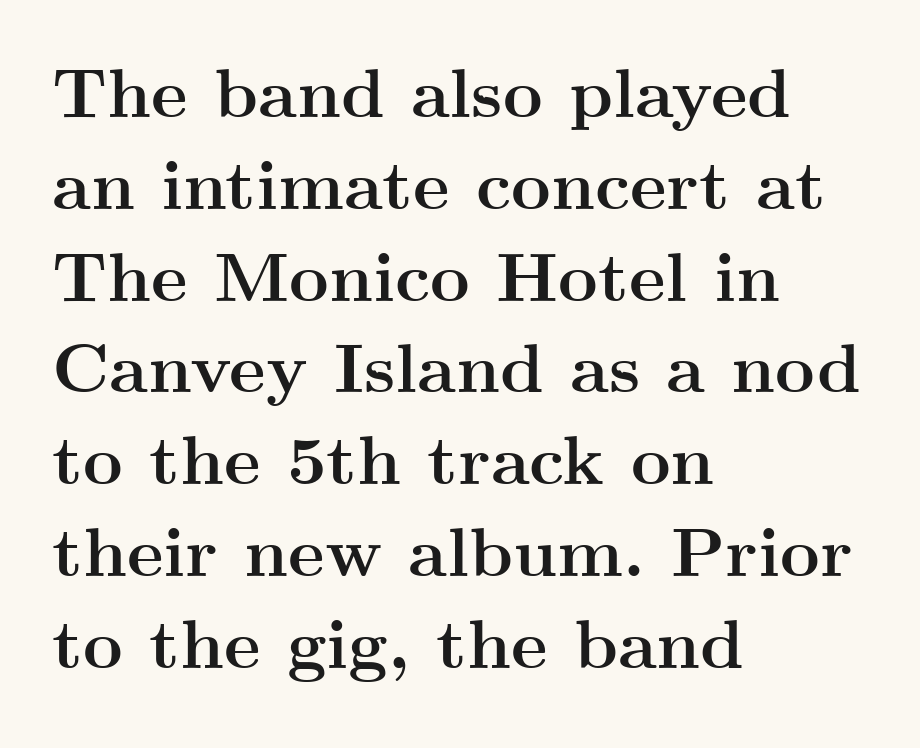
The image shows 69 px semibold, wide serif type, upright; set left-aligned, normal line spacing (1.33x), normal letter spacing, not underlined; medium stroke contrast and a small x-height.
